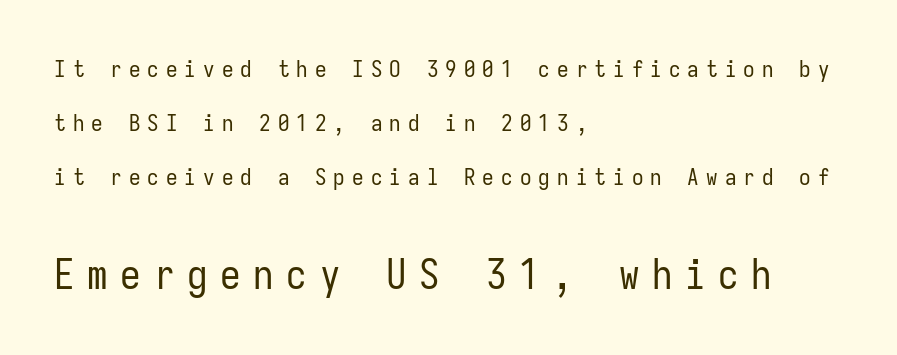
The image shows 41 px regular-weight, condensed sans-serif type, upright, monospaced; set left-aligned, loose line spacing (2.35x), unusually wide letter spacing (+0.31 em), not underlined; the second (bottom) block is 1.78x larger; low stroke contrast and a medium x-height.
